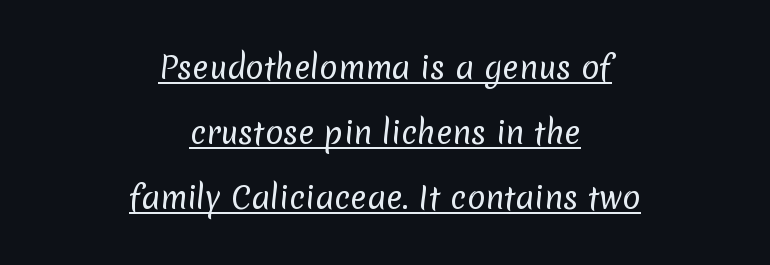
The image shows 30 px regular-weight sans-serif type; set centered, loose line spacing (2.16x), normal letter spacing, underlined; low stroke contrast and a medium x-height.
